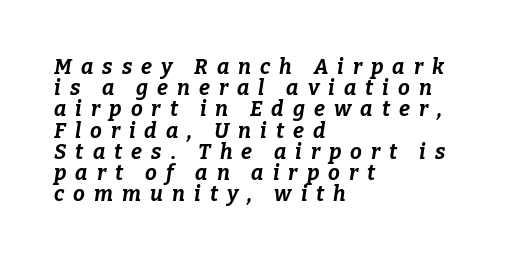
Line beginnings align vertically; line endings do not. Glance below the letters and you will spot only blank space. Successive baselines arrive quickly, one right under another. This sample uses expanded letter spacing, leaving extra air between glyphs.
